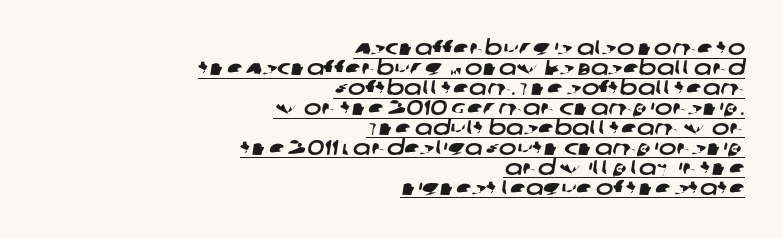
The image shows 21 px text type; set right-aligned, tight line spacing (0.95x), normal letter spacing, underlined.
